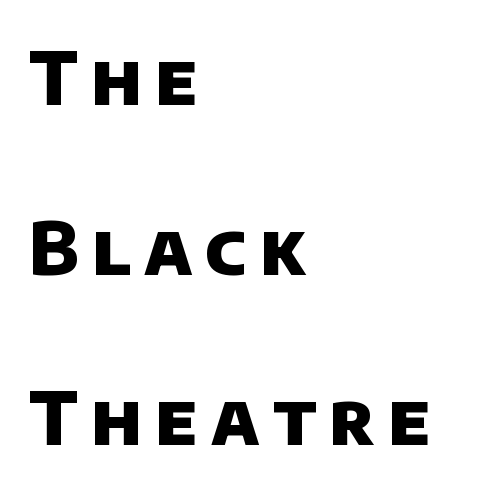
The image shows 73 px heavy sans-serif type; set left-aligned, loose line spacing (2.33x), not underlined; low stroke contrast and a large x-height.
